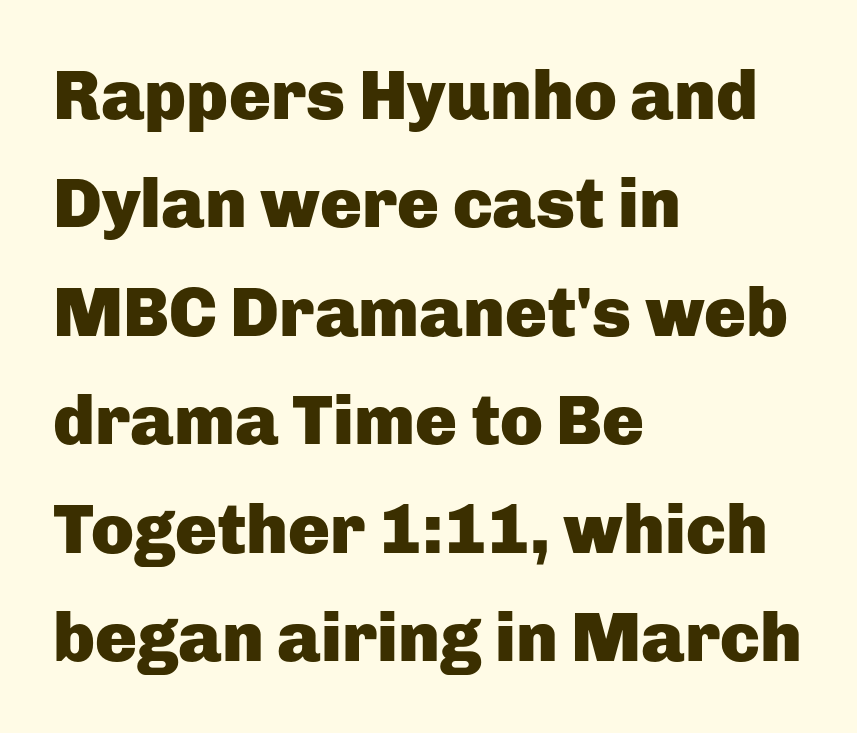
The image shows 70 px heavy sans-serif type, upright; set left-aligned, normal line spacing (1.55x), normal letter spacing, not underlined; low stroke contrast and a medium x-height.
